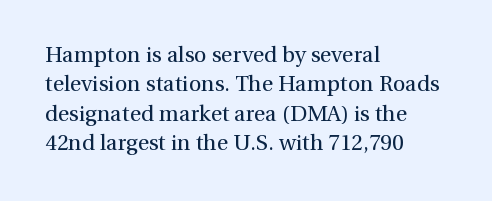
Q: Is the text bold? A: No.
Q: Is the text italic (slanted)? A: No, it is upright.
Q: Is the text underlined? A: No.
Q: How is the paragraph aligned? A: Left-aligned.
Q: Is the spacing between letters normal or unusually wide? A: Normal.
Q: Is the spacing between lines tight, normal or loose? A: Normal.
